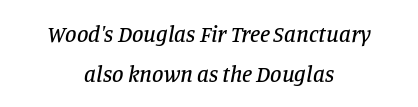
When letters slant like this, we call the style italic. Nobody drew a line under any word here. Students, note that the glyphs here touch the page at normal intervals. Horizontally, the lines are justified to the midpoint only.
